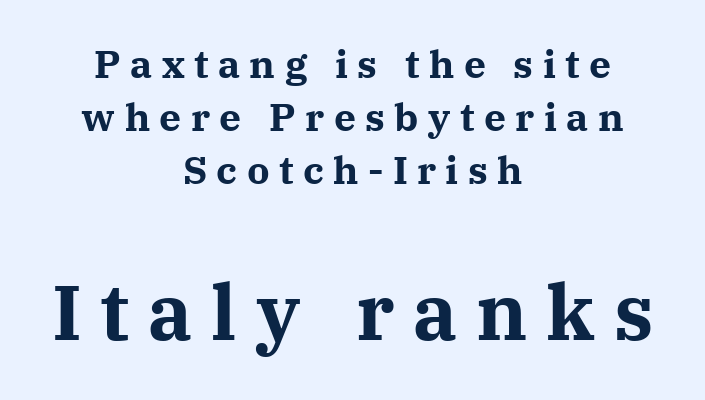
The image shows 78 px bold serif type, upright; set centered, normal line spacing (1.36x), unusually wide letter spacing (+0.24 em), not underlined; the second (bottom) block is 2.0x larger; medium stroke contrast and a medium x-height.
